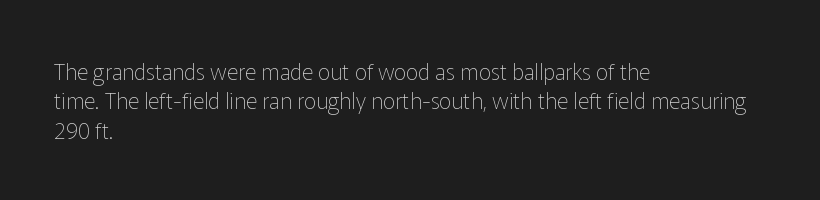
{"italic": "no", "bold": "no", "underline": "no", "align": "left", "line_spacing": "normal", "line_spacing_ratio": 1.33, "letter_spacing": "normal", "letter_spacing_em": 0.0, "glyph_px": 22}
